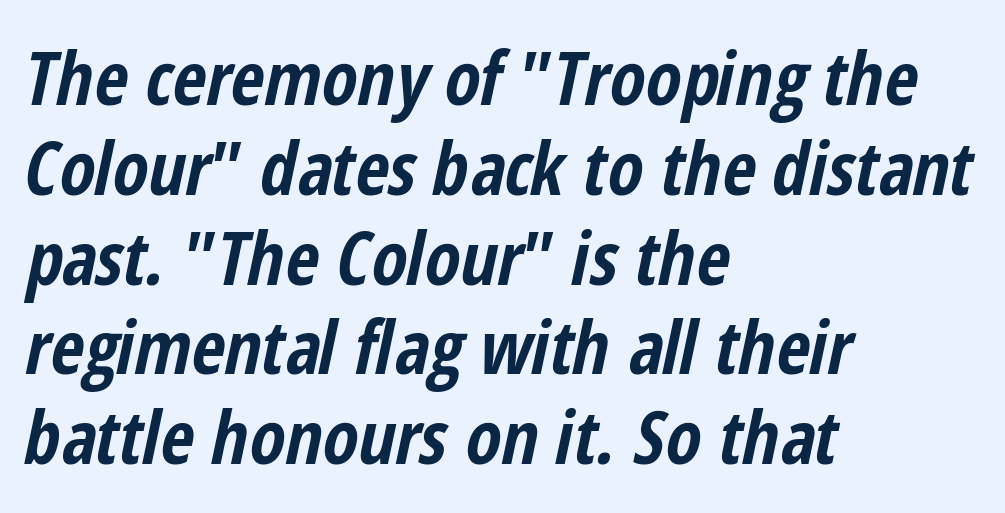
The image shows 73 px bold, condensed type, italic (leaning right); set left-aligned, line spacing 1.23x, normal letter spacing, not underlined; low stroke contrast and a medium x-height.
